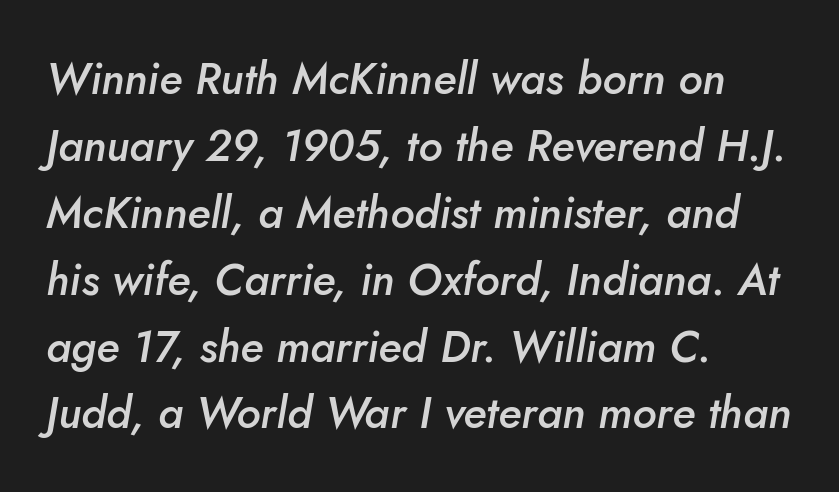
{"italic": "yes", "lean": "right", "slant_degrees": 10, "bold": "semi", "weight": "semibold", "width": "normal", "stroke_contrast": "low", "x_height": "small", "monospaced": "no", "underline": "no", "align": "left", "line_spacing": "normal", "line_spacing_ratio": 1.52, "letter_spacing": "normal", "letter_spacing_em": 0.0, "glyph_px": 44}
